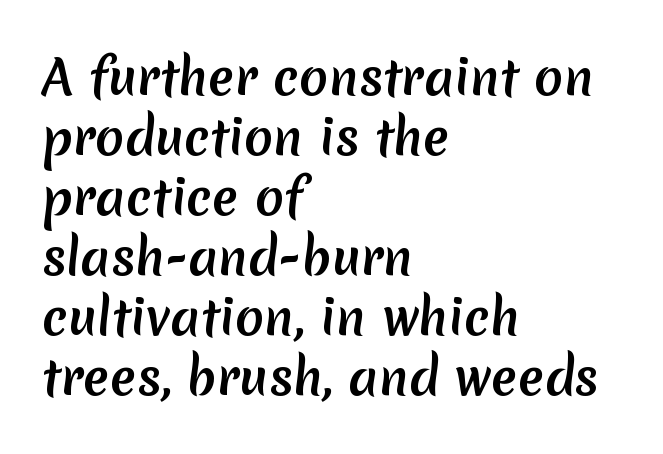
Q: Is the typeface a serif or a sans-serif typeface? A: Sans-serif.
Q: Is the text underlined? A: No.
Q: How is the paragraph aligned? A: Left-aligned.
Q: Is the spacing between letters normal or unusually wide? A: Normal.
Q: Is the spacing between lines tight, normal or loose? A: Normal.
Q: Width (condensed, normal, or wide)? A: Normal.
Q: Stroke contrast? A: Medium.
Q: x-height? A: Medium.
Q: Monospaced? A: No.
